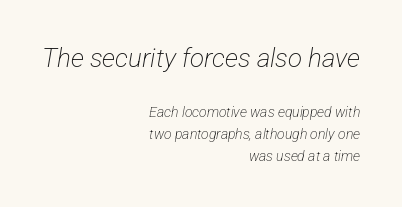
Q: Is the text bold? A: No.
Q: Is the text underlined? A: No.
Q: How is the paragraph aligned? A: Right-aligned.
Q: Is the spacing between letters normal or unusually wide? A: Normal.
Q: Is the spacing between lines tight, normal or loose? A: Normal.
Q: Which block of text is set in a larger size, the first (top) or the second (bottom)? A: The first (top) one.
